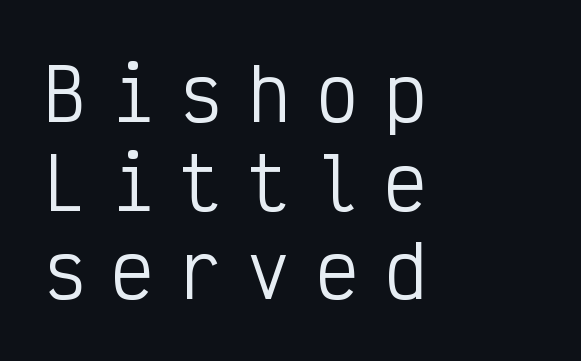
{"serif": "no", "italic": "no", "bold": "no", "weight": "regular", "width": "condensed", "stroke_contrast": "low", "x_height": "medium", "monospaced": "yes", "underline": "no", "align": "left", "line_spacing": "normal", "line_spacing_ratio": 1.25, "letter_spacing": "wide", "letter_spacing_em": 0.36, "glyph_px": 71}
